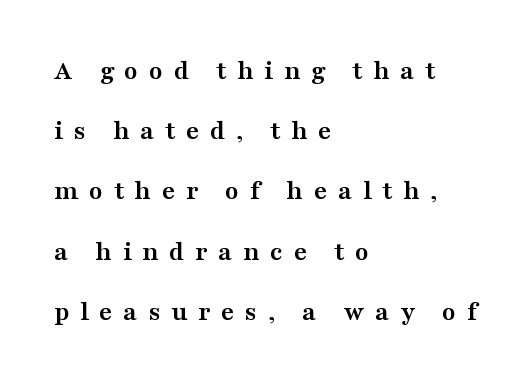
The image shows 28 px semibold, wide serif type, upright; set left-aligned, loose line spacing (2.15x), unusually wide letter spacing (+0.38 em), not underlined; medium stroke contrast and a medium x-height.
